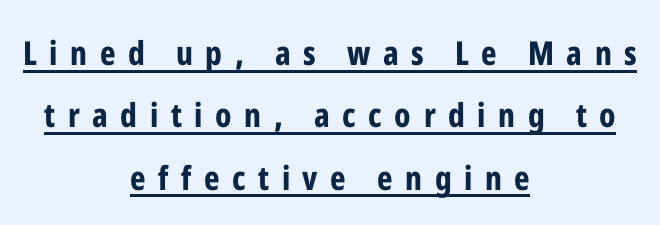
{"serif": "no", "italic": "no", "bold": "yes", "weight": "bold", "width": "condensed", "stroke_contrast": "low", "x_height": "medium", "monospaced": "no", "underline": "yes", "align": "center", "line_spacing_ratio": 1.89, "letter_spacing": "wide", "letter_spacing_em": 0.38, "glyph_px": 33}
